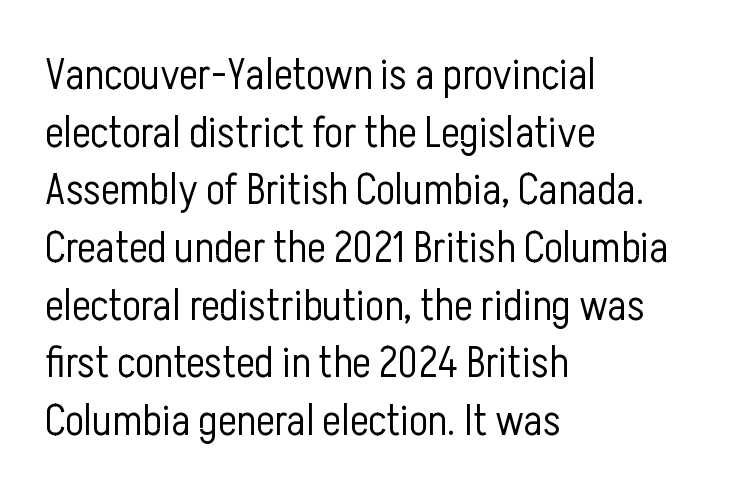
{"serif": "no", "italic": "no", "bold": "no", "weight": "light", "width": "condensed", "stroke_contrast": "low", "x_height": "medium", "monospaced": "no", "underline": "no", "align": "left", "line_spacing": "normal", "line_spacing_ratio": 1.31, "letter_spacing": "normal", "letter_spacing_em": 0.0, "glyph_px": 44}
